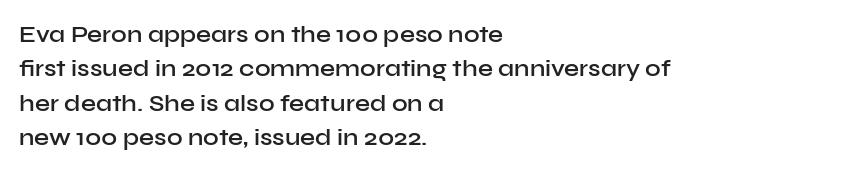
Q: Is the text bold? A: Semi-bold.
Q: Is the text italic (slanted)? A: No, it is upright.
Q: Is the text underlined? A: No.
Q: How is the paragraph aligned? A: Left-aligned.
Q: Is the spacing between letters normal or unusually wide? A: Normal.
Q: Is the spacing between lines tight, normal or loose? A: Normal.
